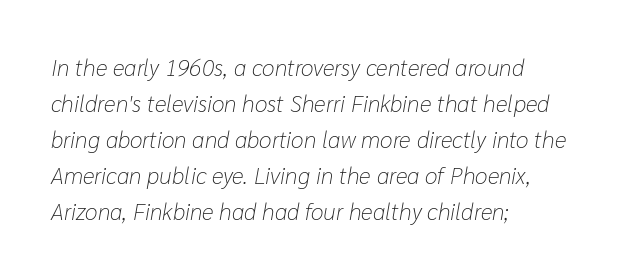
The image shows 23 px text type, italic (leaning right); set left-aligned, normal line spacing (1.56x), normal letter spacing, not underlined.
